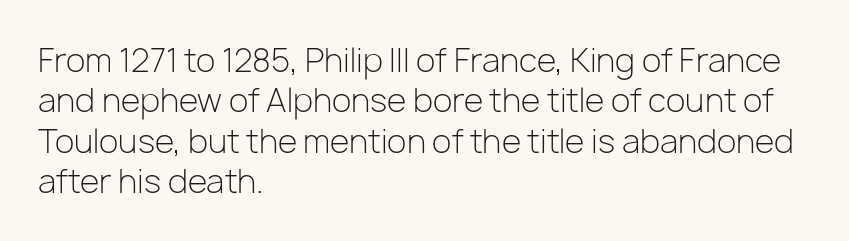
A typesetter would mark this as roman, not italic. The rendering uses natural spacing where letterforms have individual widths. The space beneath each line is pristine and unruled. This rendering employs a face without finishing strokes, i.e., a sans-serif. Compared with typical body copy, the letter spacing here is the same.
